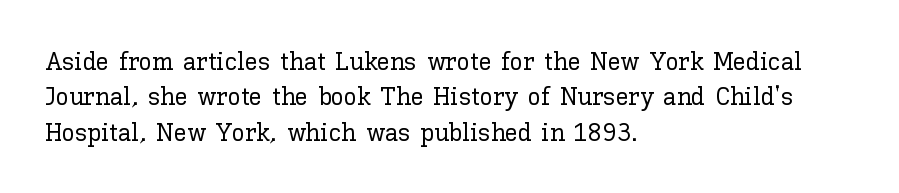
The passage shown stacks its lines at a standard gap. These lines stack with their left ends in a neat column. A roman cut, with each character standing at attention. Caption: standard tracking, unaltered. Words float on clear page, feet unadorned.
